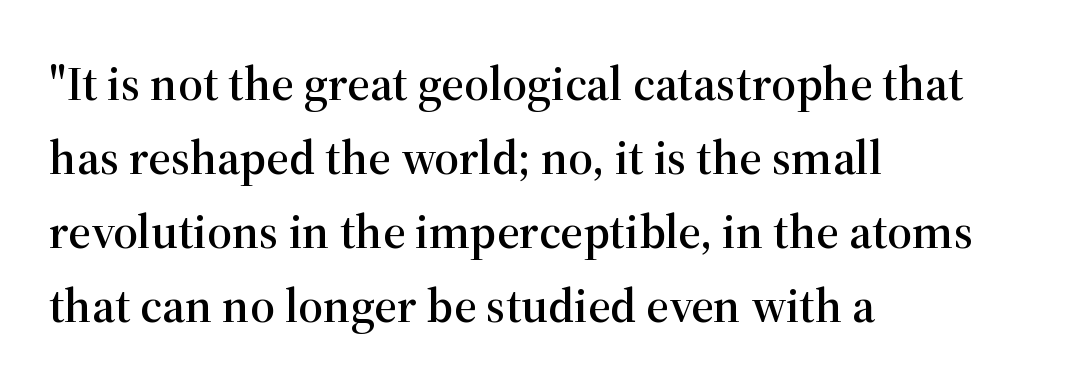
{"serif": "yes", "italic": "no", "width": "normal", "stroke_contrast": "high", "x_height": "medium", "monospaced": "no", "underline": "no", "align": "left", "line_spacing": "normal", "line_spacing_ratio": 1.51, "letter_spacing": "normal", "letter_spacing_em": 0.0, "glyph_px": 49}
